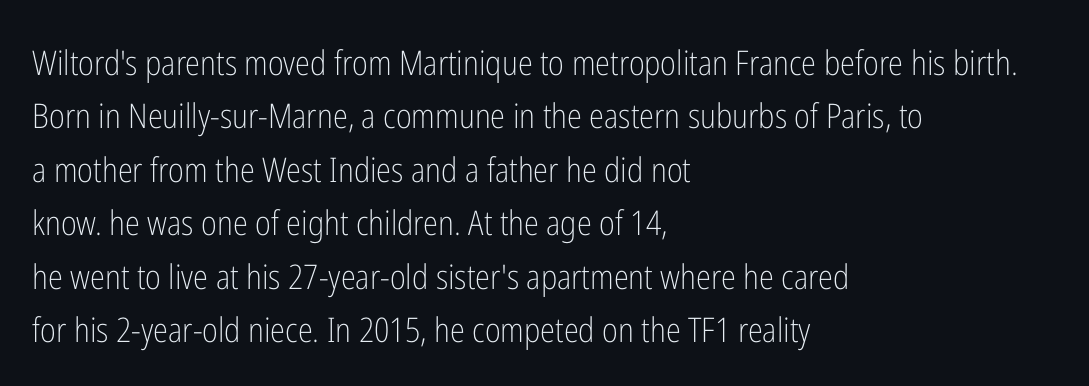
Q: Is the text bold? A: No.
Q: Is the text italic (slanted)? A: No, it is upright.
Q: Is the typeface a serif or a sans-serif typeface? A: Sans-serif.
Q: Is the text underlined? A: No.
Q: How is the paragraph aligned? A: Left-aligned.
Q: Is the spacing between letters normal or unusually wide? A: Normal.
Q: Is the spacing between lines tight, normal or loose? A: Normal.
Q: Width (condensed, normal, or wide)? A: Condensed.
Q: Stroke contrast? A: Low.
Q: x-height? A: Medium.
Q: Monospaced? A: No.
